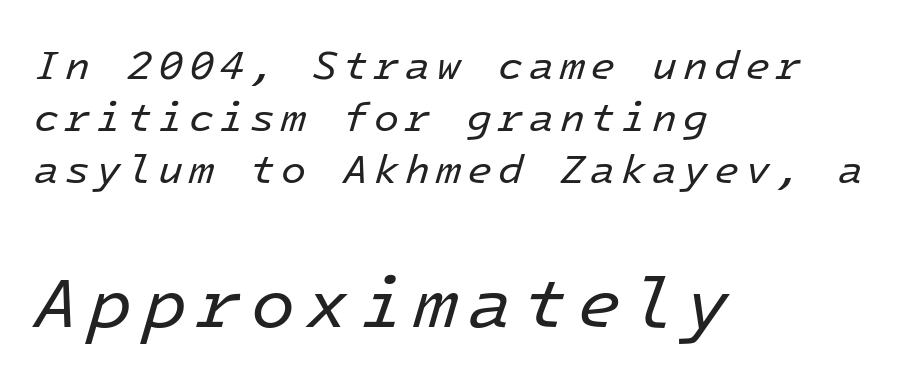
Is this a heavy cut? Hardly; it is regular or lighter. Line beginnings align vertically; line endings do not. The space beneath each line is pristine and unruled. The vertical gap from one line to the next is medium. Top chunk: small. Bottom chunk: large. This is oblique type, the kind used for emphasis or titles.
